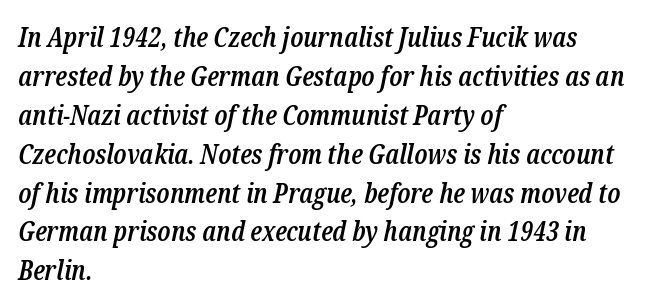
The image shows 27 px text type, italic (leaning right); set left-aligned, normal line spacing (1.44x), normal letter spacing, not underlined.
